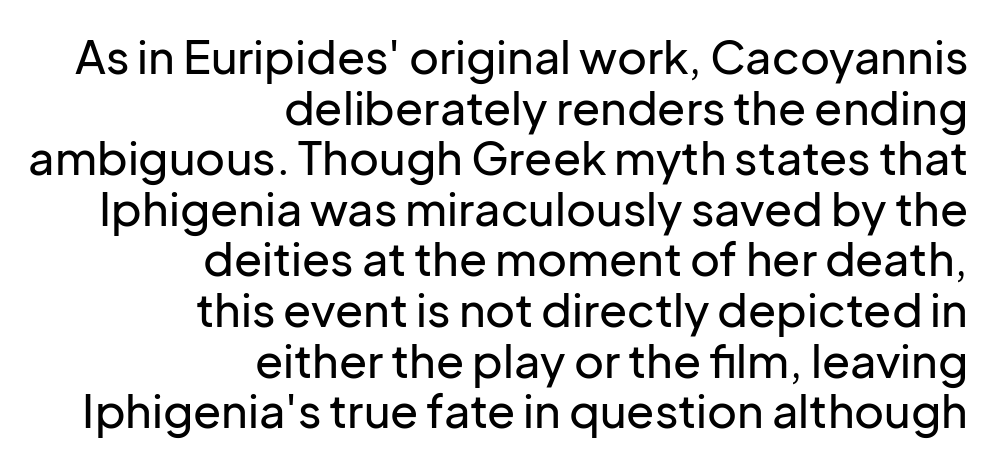
The image shows 46 px sans-serif type, upright; set right-aligned, tight line spacing (1.1x), normal letter spacing, not underlined; low stroke contrast and a medium x-height.
